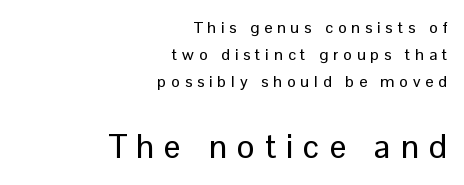
These lines are rendered in a variable-pitch font. If you drew a line through each stem, it would be perfectly vertical. The passage is arranged like a letterhead date or caption credit — flush right. Is the letter spacing exaggerated? Yes — the characters are pushed far apart. Size contrast runs from small at the top to large at the bottom. Letters rest on an invisible, unmarked baseline.
